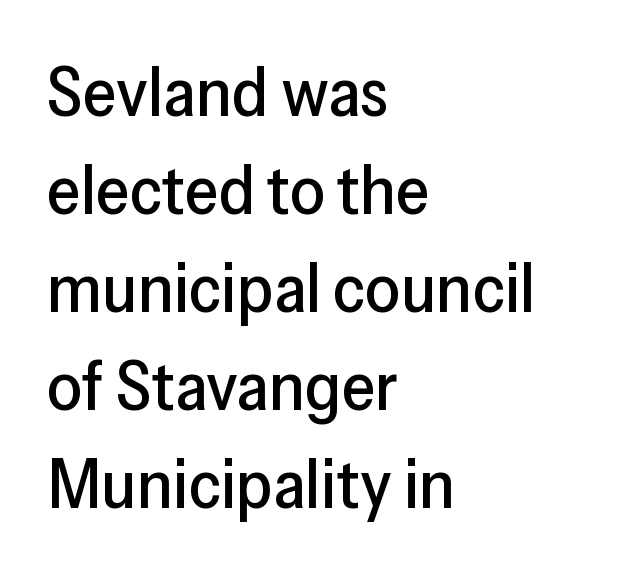
The image shows 69 px sans-serif type, upright; set left-aligned, normal line spacing (1.42x), normal letter spacing, not underlined; low stroke contrast and a medium x-height.
